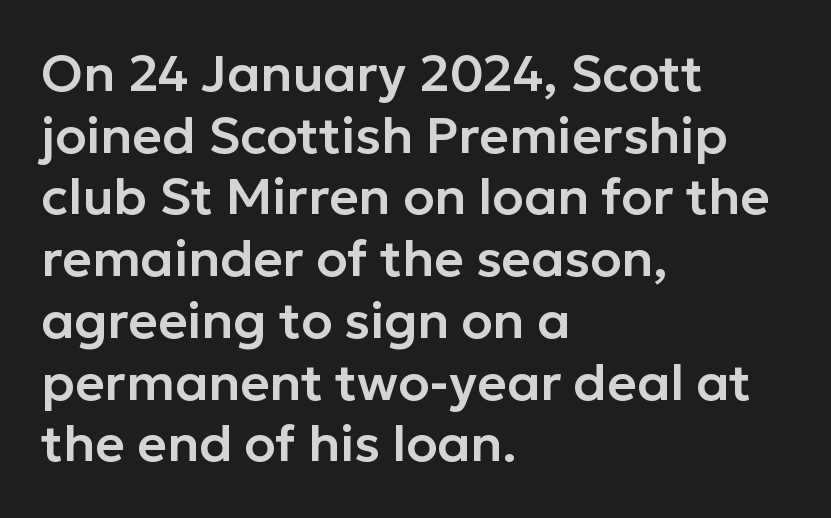
{"serif": "no", "italic": "no", "width": "normal", "stroke_contrast": "low", "x_height": "medium", "monospaced": "no", "underline": "no", "align": "left", "line_spacing_ratio": 1.21, "letter_spacing": "normal", "letter_spacing_em": 0.0, "glyph_px": 51}
